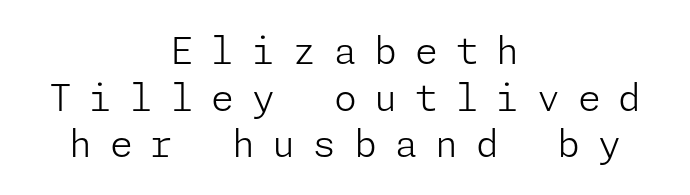
{"serif": "no", "italic": "no", "bold": "no", "weight": "light", "width": "normal", "stroke_contrast": "low", "x_height": "medium", "underline": "no", "align": "center", "line_spacing": "normal", "line_spacing_ratio": 1.26, "letter_spacing": "wide", "letter_spacing_em": 0.48, "glyph_px": 37}
